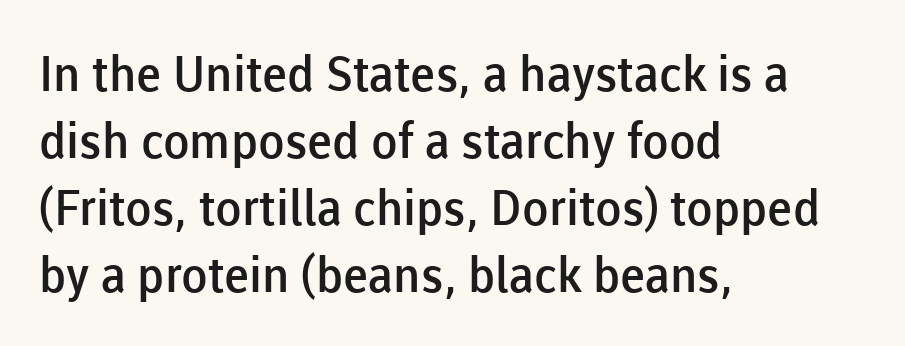
The image shows 49 px semibold sans-serif type, upright; set left-aligned, normal line spacing (1.37x), normal letter spacing, not underlined; low stroke contrast and a medium x-height.
